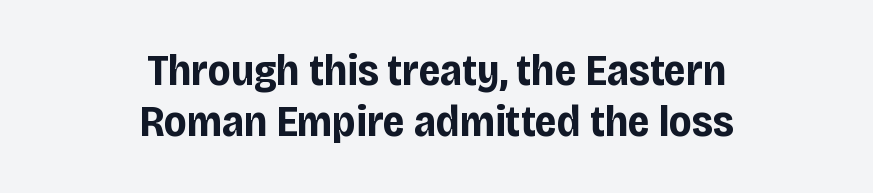
The image shows 44 px bold, condensed sans-serif type, upright; set centered, line spacing 1.16x, normal letter spacing, not underlined; low stroke contrast and a large x-height.
